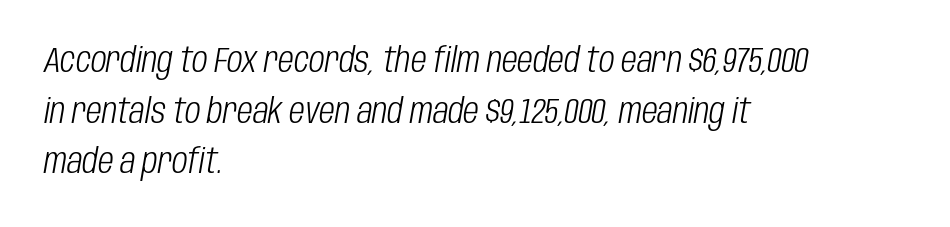
The image shows 34 px light, condensed type, italic (leaning right); set left-aligned, normal line spacing (1.49x), normal letter spacing, not underlined; low stroke contrast and a large x-height.
